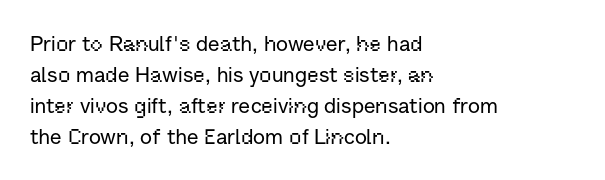
There is no visible air inserted between adjacent glyphs. Alignment: flush left. The words here are not underlined. The axis of the letterforms is exactly vertical. The designer left line spacing at the default.
